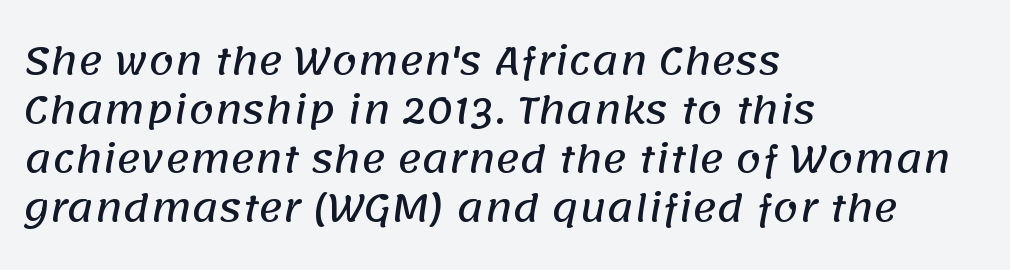
Short and long lines alike share a common starting point at left. The gaps between neighbouring characters are ordinary and unremarkable. Each letter keeps its own natural width here, so spacing adapts to shape. The text was rendered using a sans face with plain stroke endings. Underline: absent. Successive baselines arrive at the customary interval.
